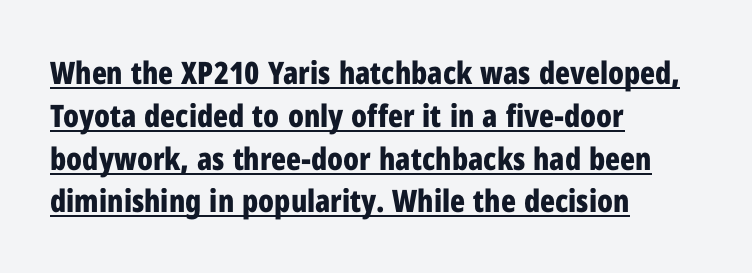
Stroke thickness is high; the sample reads as a true bold. Descenders here cross a horizontal rule under the line. Nope, no serifs anywhere on these letters. The lines are quadded left.
